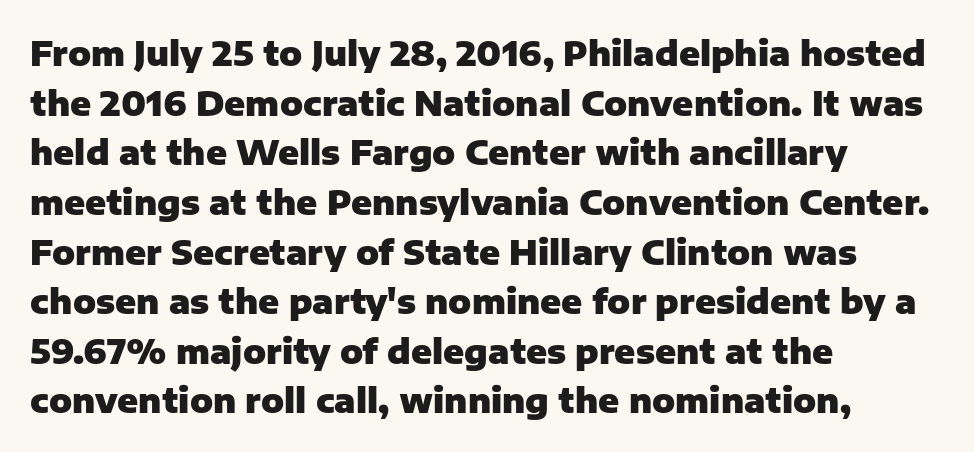
The characters display no serif detailing; their extremities are plain. Do the characters align in a grid? No, the font is proportional. If you measured baseline to baseline, you'd find a middling distance. Underlining? Definitely not there. Characters follow at the spacing the type designer built in. In CSS terms this would be text-align: left.
